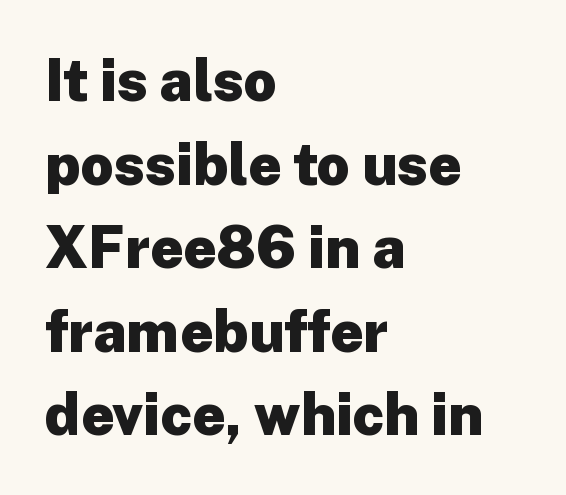
The image shows 58 px heavy sans-serif type, upright; set left-aligned, normal line spacing (1.44x), normal letter spacing, not underlined; low stroke contrast and a medium x-height.
